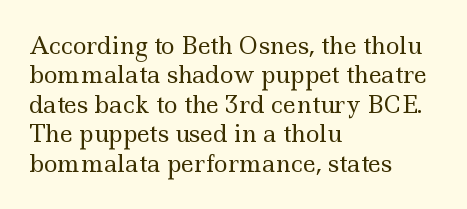
The image shows 23 px text type, upright; set left-aligned, normal line spacing (1.28x), normal letter spacing, not underlined.
